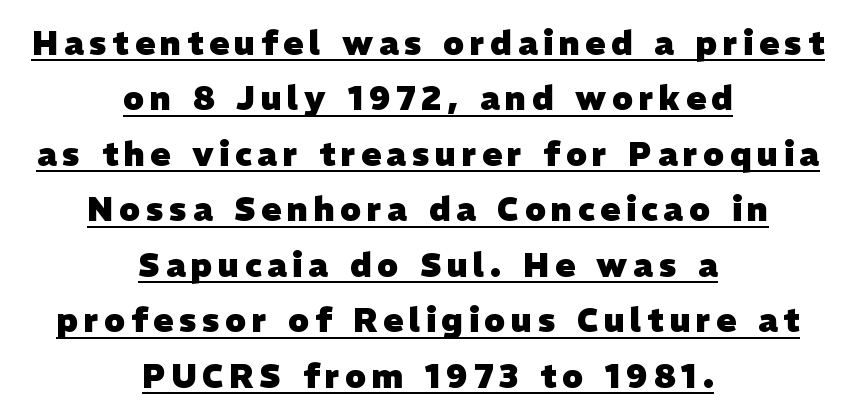
{"serif": "no", "bold": "yes", "weight": "heavy", "width": "normal", "stroke_contrast": "low", "x_height": "medium", "monospaced": "no", "underline": "yes", "align": "center", "line_spacing": "normal", "line_spacing_ratio": 1.68, "glyph_px": 33}
